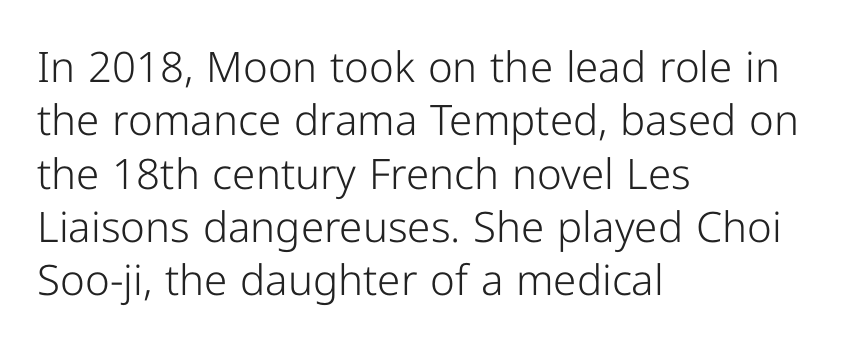
Q: Is the text bold? A: No.
Q: Is the text italic (slanted)? A: No, it is upright.
Q: Is the typeface a serif or a sans-serif typeface? A: Sans-serif.
Q: Is the text underlined? A: No.
Q: How is the paragraph aligned? A: Left-aligned.
Q: Is the spacing between letters normal or unusually wide? A: Normal.
Q: Is the spacing between lines tight, normal or loose? A: Normal.
Q: Width (condensed, normal, or wide)? A: Normal.
Q: Stroke contrast? A: Low.
Q: x-height? A: Medium.
Q: Monospaced? A: No.
